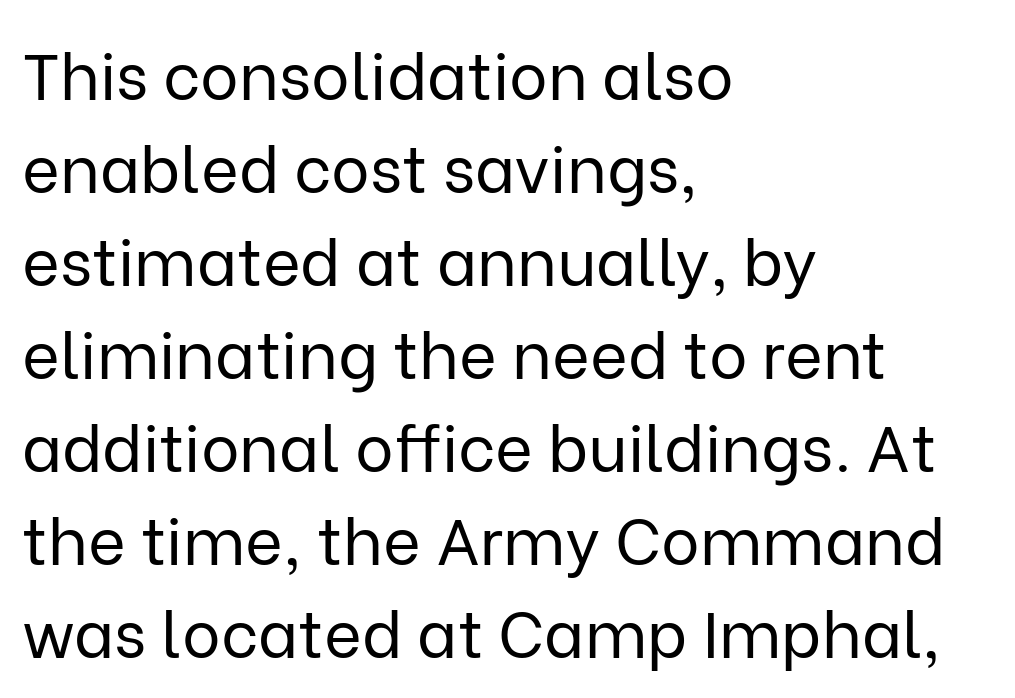
Q: Is the text bold? A: No.
Q: Is the text italic (slanted)? A: No, it is upright.
Q: Is the typeface a serif or a sans-serif typeface? A: Sans-serif.
Q: Is the text underlined? A: No.
Q: How is the paragraph aligned? A: Left-aligned.
Q: Is the spacing between letters normal or unusually wide? A: Normal.
Q: Is the spacing between lines tight, normal or loose? A: Normal.
Q: Width (condensed, normal, or wide)? A: Normal.
Q: Stroke contrast? A: Low.
Q: x-height? A: Medium.
Q: Monospaced? A: No.
